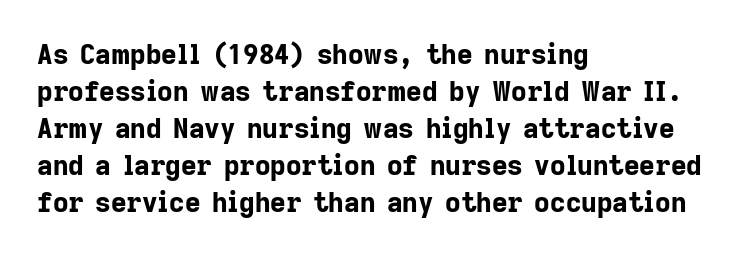
Q: Is the text bold? A: Yes.
Q: Is the text italic (slanted)? A: No, it is upright.
Q: Is the text underlined? A: No.
Q: How is the paragraph aligned? A: Left-aligned.
Q: Is the spacing between letters normal or unusually wide? A: Normal.
Q: Is the spacing between lines tight, normal or loose? A: Normal.
